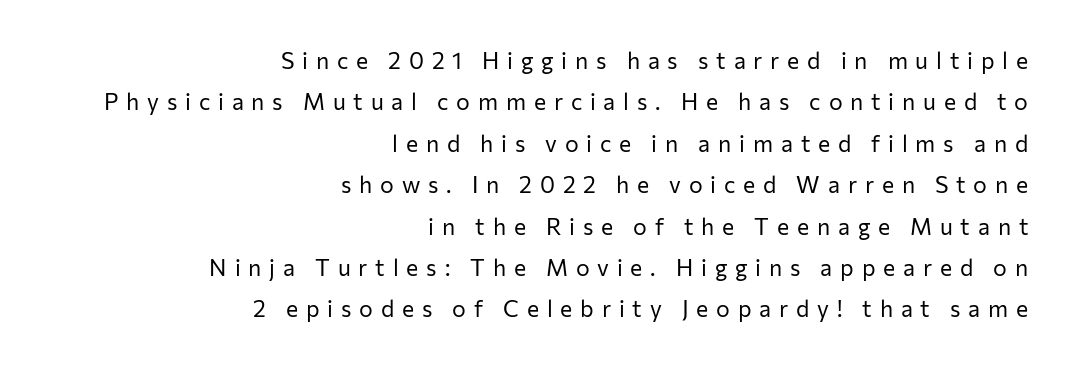
The foot of each line stays bare and open. Tall strokes in this sample are plumb rather than angled. Loose tracking; the words dissolve into strings of separated letters. Short and long lines alike share a common ending point at right. No extra ink here — the face is not bold.
